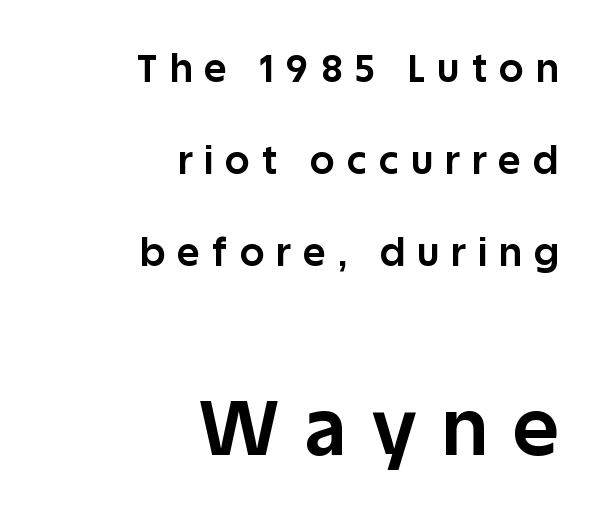
The image shows 77 px bold sans-serif type, upright; set right-aligned, loose line spacing (2.42x), unusually wide letter spacing (+0.33 em), not underlined; the second (bottom) block is 2.03x larger; low stroke contrast and a large x-height.
